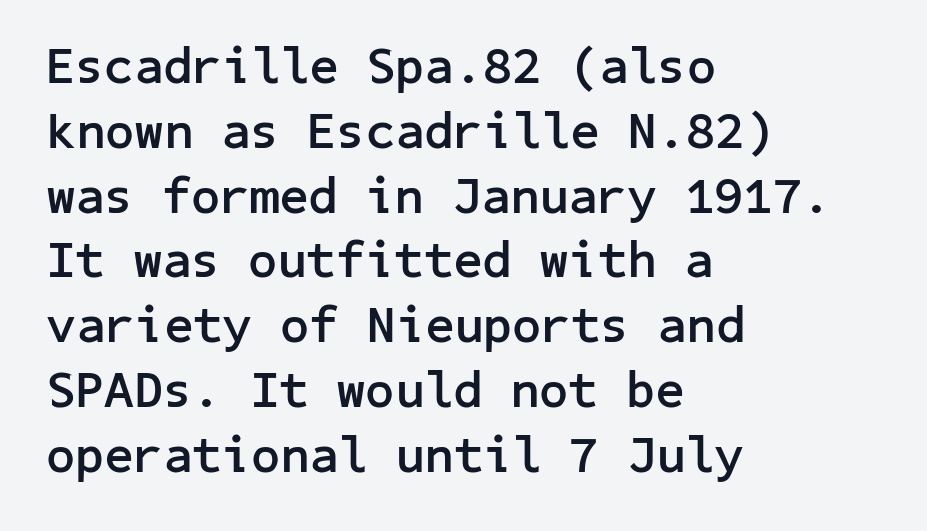
The image shows 51 px semibold sans-serif type, upright; set left-aligned, normal line spacing (1.27x), normal letter spacing, not underlined; low stroke contrast and a medium x-height.
